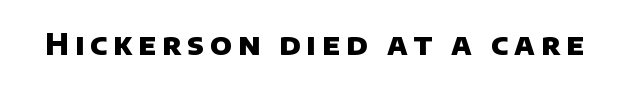
Is this a fixed-width face? No — the glyphs have proportional, varying widths. The glyphs have the mass of a bold cut. Honestly, there is no underline to notice here at all. The letters carry no serifs — their stems end cleanly without finishing strokes.
